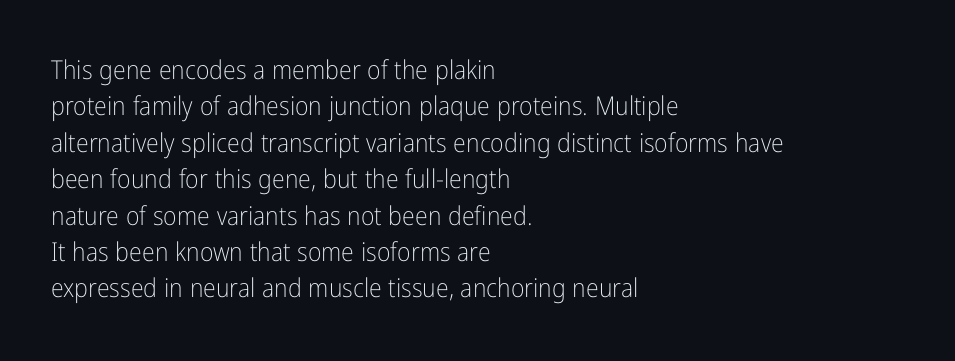
Short and long lines alike share a common starting point at left. The typeface has the unassuming heft of standard copy or less. Is the letter spacing exaggerated? No — it looks like the ordinary default. Has an underline been added? It has not. Posture: vertical.
